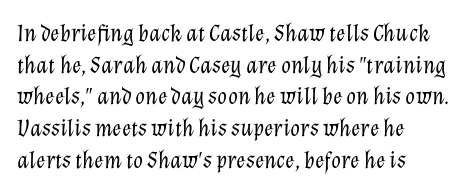
Q: Is the text bold? A: No.
Q: Is the text italic (slanted)? A: Yes, it leans right by about 12 degrees.
Q: Is the text underlined? A: No.
Q: How is the paragraph aligned? A: Left-aligned.
Q: Is the spacing between letters normal or unusually wide? A: Normal.
Q: Is the spacing between lines tight, normal or loose? A: Normal.
